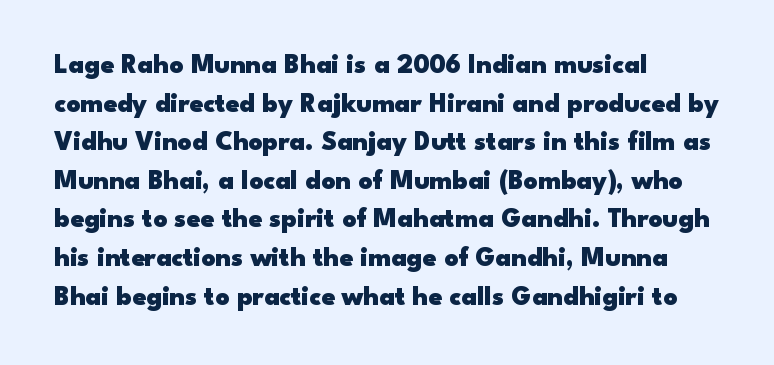
Q: Is the text bold? A: Yes.
Q: Is the text italic (slanted)? A: No, it is upright.
Q: Is the text underlined? A: No.
Q: How is the paragraph aligned? A: Left-aligned.
Q: Is the spacing between letters normal or unusually wide? A: Normal.
Q: Is the spacing between lines tight, normal or loose? A: Normal.
